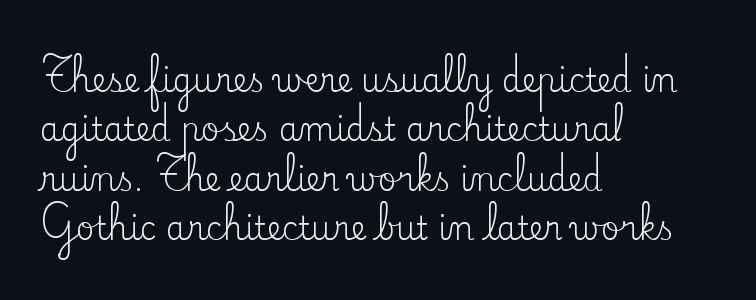
Q: Is the text bold? A: No.
Q: Is the text italic (slanted)? A: No, it is upright.
Q: Is the text underlined? A: No.
Q: How is the paragraph aligned? A: Left-aligned.
Q: Is the spacing between letters normal or unusually wide? A: Normal.
Q: Is the spacing between lines tight, normal or loose? A: Normal.
Q: Width (condensed, normal, or wide)? A: Normal.
Q: Stroke contrast? A: Low.
Q: x-height? A: Small.
Q: Monospaced? A: No.
